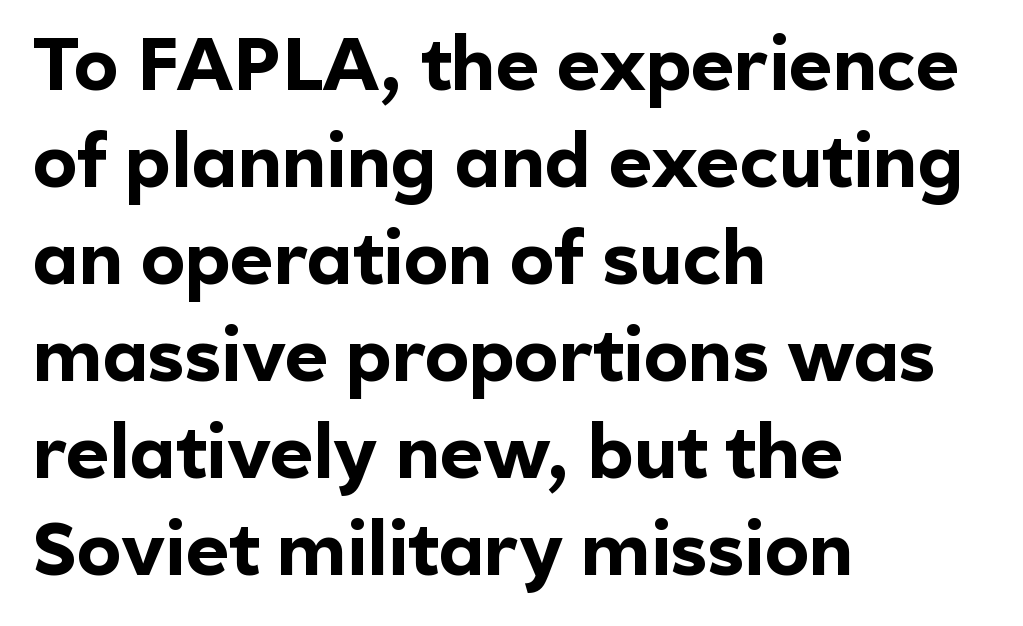
{"serif": "no", "italic": "no", "bold": "yes", "weight": "bold", "width": "normal", "x_height": "medium", "monospaced": "no", "underline": "no", "align": "left", "line_spacing": "normal", "line_spacing_ratio": 1.31, "letter_spacing": "normal", "letter_spacing_em": 0.0, "glyph_px": 74}
